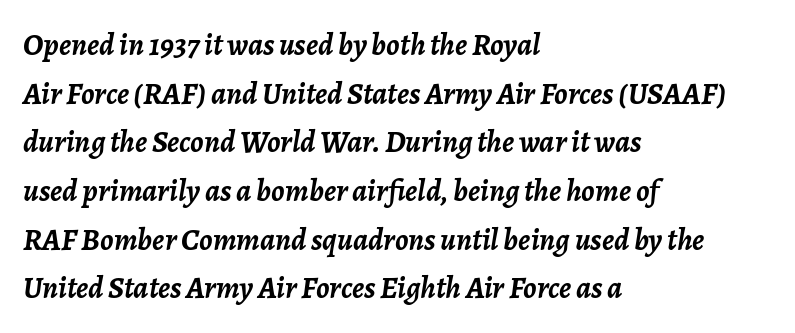
Teacher's note: observe the even left margin — that is flush-left alignment. The space beneath each line is pristine and unruled. Slant detected: the letters are inclined. Weight: bold. The letters sit at their default tracking, neither squeezed nor spread.
